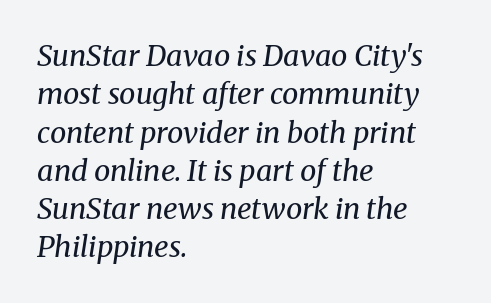
Type without underlining. A typesetter would call this proportional, since set widths differ per character. Think standard paragraph weight, or any step lighter than that. Typographically, this falls in the serif category. Notice how the stems are inclined rather than vertical — that's the hallmark of italics.
